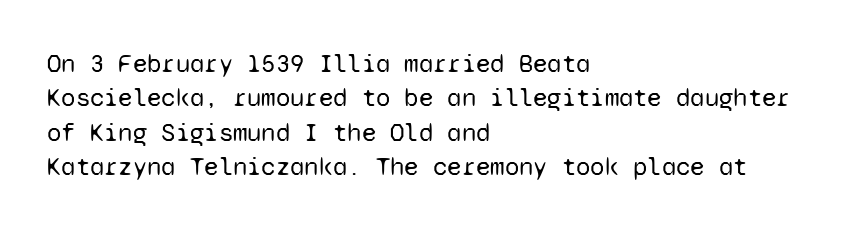
{"italic": "no", "bold": "no", "underline": "no", "align": "left", "line_spacing": "normal", "line_spacing_ratio": 1.32, "letter_spacing": "normal", "letter_spacing_em": 0.0, "glyph_px": 26}
